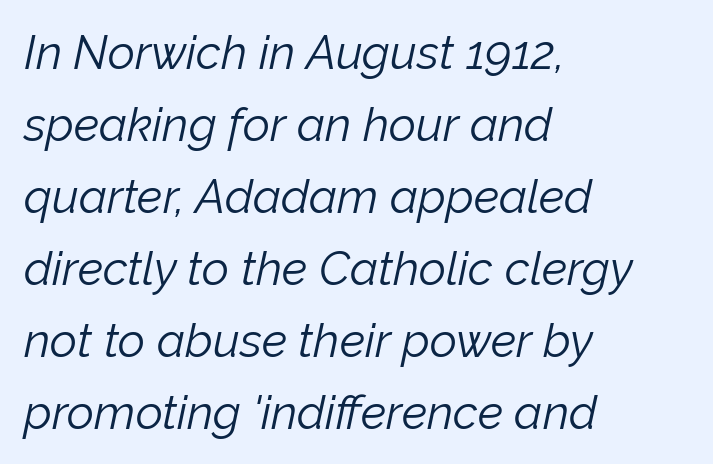
The image shows 47 px light type, italic (leaning right); set left-aligned, normal line spacing (1.53x), normal letter spacing, not underlined; low stroke contrast and a medium x-height.
